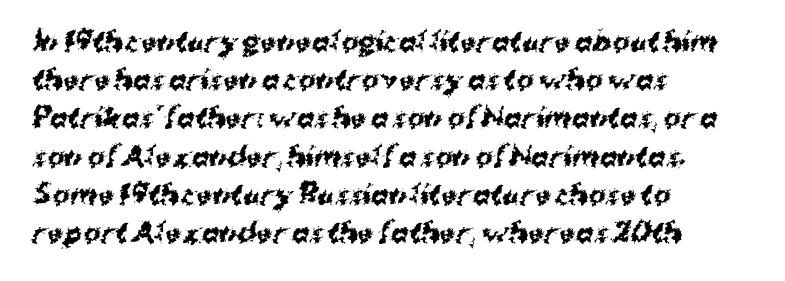
Leading: standard. The line texture is even and compact thanks to regular tracking. The passage is arranged the way most books set body copy — flush left. What weight is shown? A full bold with thick strokes. Clear beneath every line of the passage.
